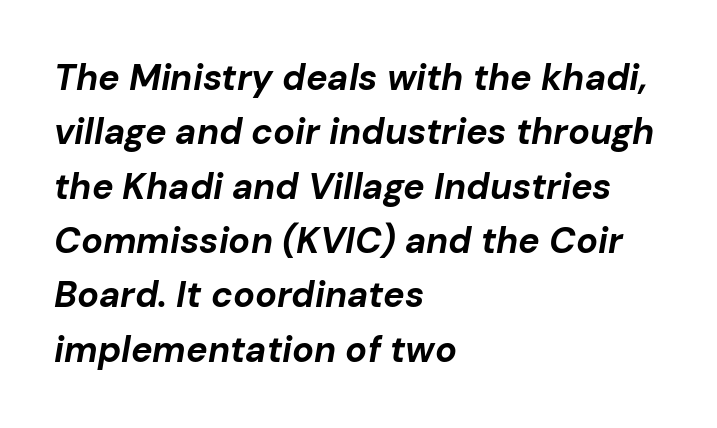
{"italic": "yes", "lean": "right", "slant_degrees": 10, "bold": "yes", "weight": "bold", "width": "normal", "stroke_contrast": "low", "x_height": "medium", "monospaced": "no", "underline": "no", "align": "left", "line_spacing": "normal", "line_spacing_ratio": 1.51, "letter_spacing": "normal", "letter_spacing_em": 0.0, "glyph_px": 36}
